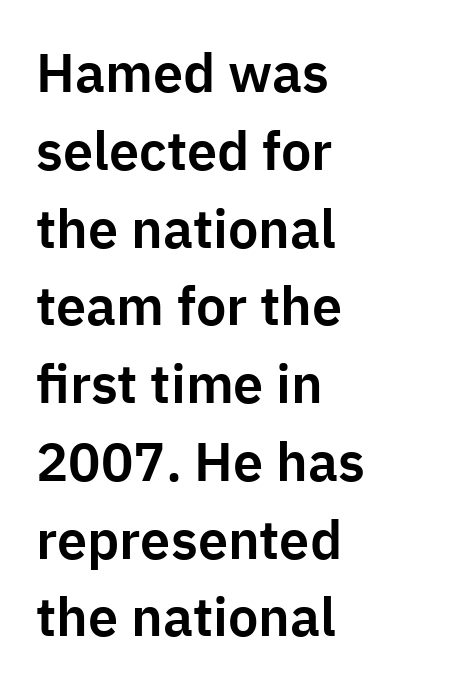
{"serif": "no", "italic": "no", "width": "normal", "stroke_contrast": "low", "x_height": "medium", "monospaced": "no", "underline": "no", "align": "left", "line_spacing": "normal", "line_spacing_ratio": 1.44, "letter_spacing": "normal", "letter_spacing_em": 0.0, "glyph_px": 54}
